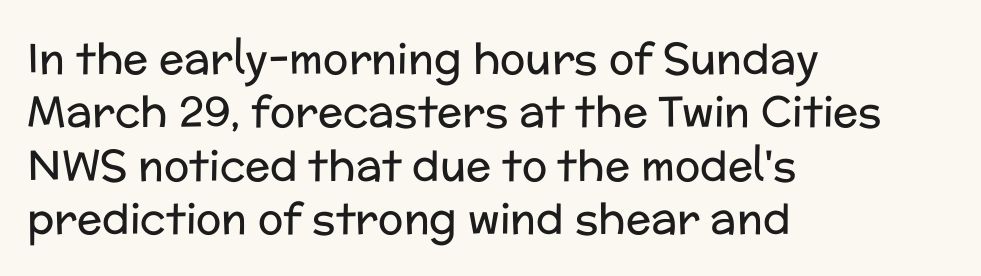
Varying glyph widths throughout — classic text-font behaviour. Bare-footed words on every line. One glance says typical: line gaps are just what's usual. Stems and bowls with no extra thickness — not bold. Reading down the block, your eye returns to a fixed left position each line. The passage shown has conventional tracking throughout.
